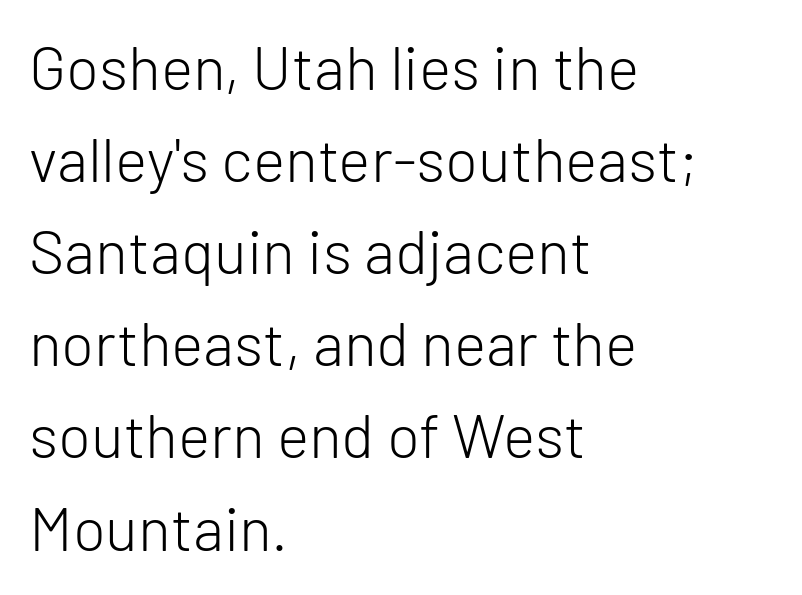
The image shows 61 px light sans-serif type, upright; set left-aligned, normal line spacing (1.51x), normal letter spacing, not underlined; low stroke contrast and a medium x-height.
